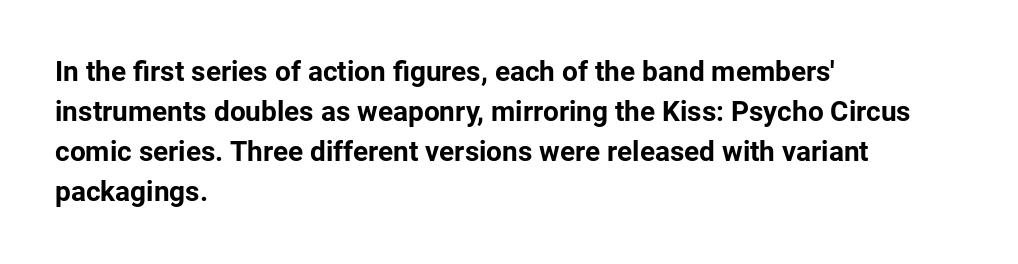
{"serif": "no", "italic": "no", "bold": "yes", "weight": "bold", "width": "normal", "stroke_contrast": "low", "x_height": "medium", "monospaced": "no", "underline": "no", "align": "left", "line_spacing": "normal", "line_spacing_ratio": 1.43, "letter_spacing": "normal", "letter_spacing_em": 0.0, "glyph_px": 28}
